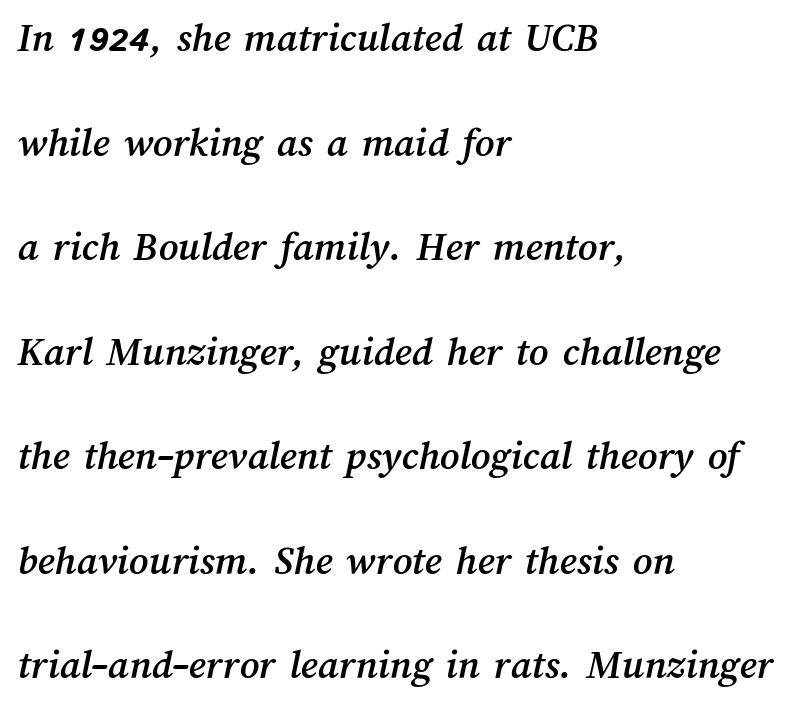
The image shows 42 px text type; set left-aligned, loose line spacing (2.49x), normal letter spacing, not underlined; medium stroke contrast and a medium x-height.
